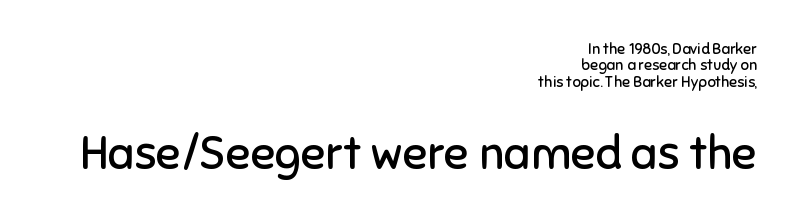
{"serif": "no", "italic": "no", "bold": "no", "weight": "regular", "width": "normal", "stroke_contrast": "low", "x_height": "medium", "monospaced": "no", "underline": "no", "align": "right", "line_spacing": "tight", "line_spacing_ratio": 1.09, "letter_spacing": "normal", "letter_spacing_em": 0.0, "larger_block": "second", "size_ratio": 3.07, "glyph_px": 46}
